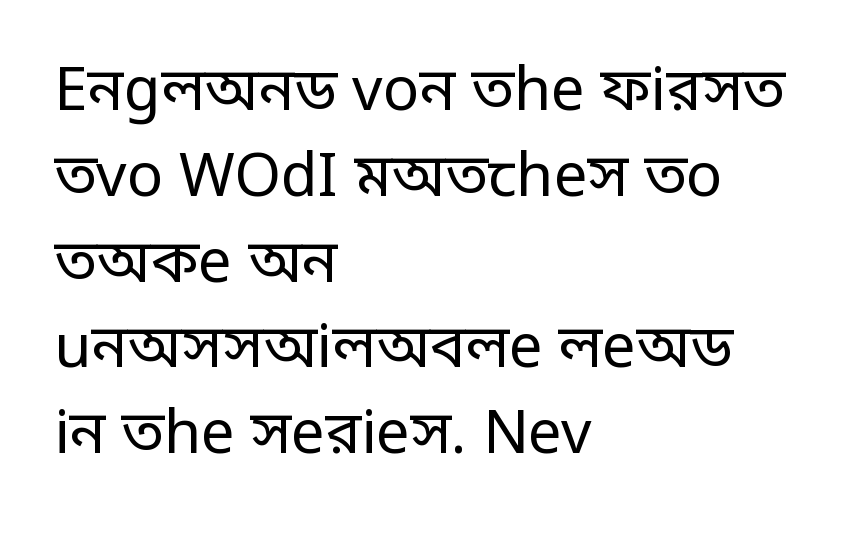
{"serif": "no", "italic": "no", "bold": "no", "weight": "regular", "width": "condensed", "stroke_contrast": "low", "monospaced": "no", "underline": "no", "align": "left", "line_spacing": "normal", "line_spacing_ratio": 1.43, "letter_spacing": "normal", "letter_spacing_em": 0.0, "glyph_px": 60}
